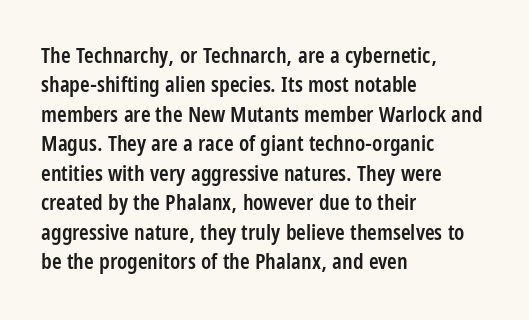
{"italic": "no", "bold": "semi", "underline": "no", "align": "left", "line_spacing": "normal", "line_spacing_ratio": 1.34, "letter_spacing": "normal", "letter_spacing_em": 0.0, "glyph_px": 22}
